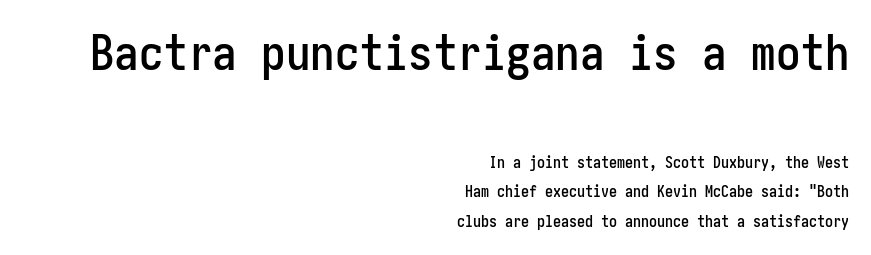
Q: Is the text italic (slanted)? A: No, it is upright.
Q: Is the typeface a serif or a sans-serif typeface? A: Sans-serif.
Q: Is the text underlined? A: No.
Q: How is the paragraph aligned? A: Right-aligned.
Q: Is the spacing between letters normal or unusually wide? A: Normal.
Q: Which block of text is set in a larger size, the first (top) or the second (bottom)? A: The first (top) one.
Q: Width (condensed, normal, or wide)? A: Condensed.
Q: Stroke contrast? A: Low.
Q: x-height? A: Medium.
